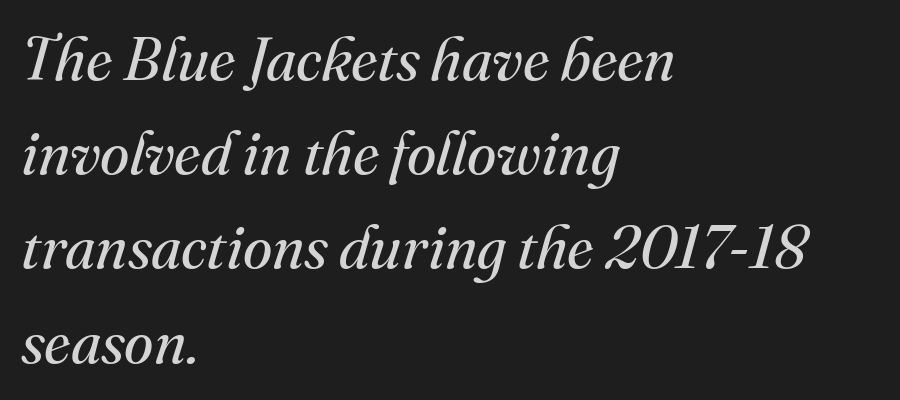
{"serif": "yes", "italic": "yes", "lean": "right", "slant_degrees": 16, "bold": "no", "weight": "regular", "width": "normal", "stroke_contrast": "medium", "x_height": "small", "monospaced": "no", "underline": "no", "align": "left", "line_spacing": "normal", "line_spacing_ratio": 1.57, "letter_spacing": "normal", "letter_spacing_em": 0.0, "glyph_px": 60}
